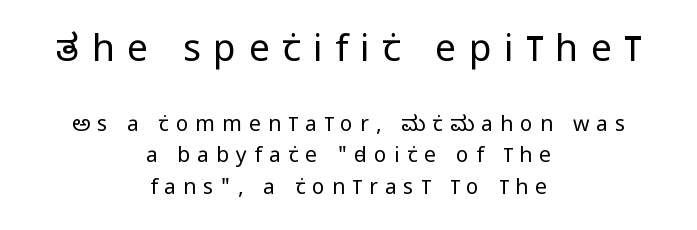
The letters are spread apart with noticeably loose tracking. These lines are composed in type without serifs. Unmarked baselines from the first word to the last. No letter is thick-stroked: the sample isn't bold. These lines stack symmetrically, like a column narrowing and widening about its center. Does the lettering tilt? It doesn't — this is upright.
